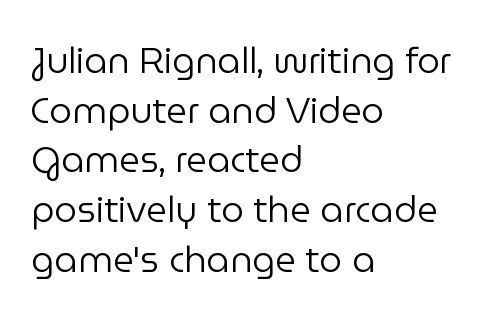
Looks like regular typesetting: each glyph gets only the width it needs. Spacing between characters is what you'd get straight out of the box. Notice how the passage keeps a crisp vertical edge on the left only. Stroke mass is kept to a normal reading level or below. If you measured baseline to baseline, you'd find a middling distance.
